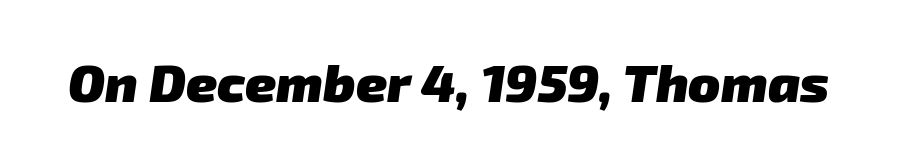
The image shows 53 px heavy sans-serif type; set normal letter spacing, not underlined; low stroke contrast and a medium x-height.
